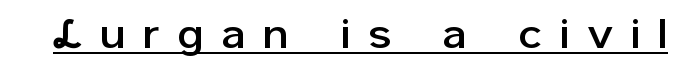
Like a heading marked for emphasis, these lines bear an underscore. A typesetter would mark this as roman, not italic. The typeface chosen for these lines omits serifs. Loose tracking; the words dissolve into strings of separated letters. Each letter keeps its own natural width here, so spacing adapts to shape.
